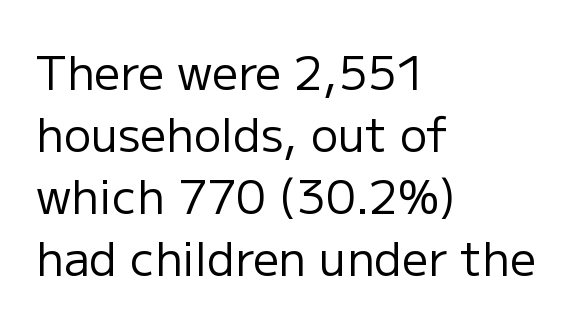
{"serif": "no", "italic": "no", "bold": "no", "weight": "regular", "width": "normal", "stroke_contrast": "low", "x_height": "medium", "monospaced": "no", "underline": "no", "align": "left", "line_spacing": "normal", "line_spacing_ratio": 1.35, "letter_spacing": "normal", "letter_spacing_em": 0.0, "glyph_px": 46}
